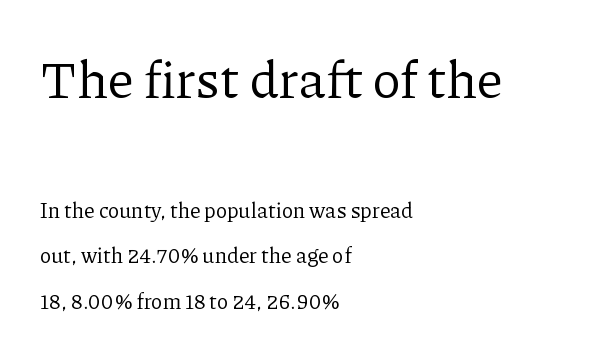
Scale decreases going downward across the two blocks. When letters stand straight like this, we call the style roman or upright. The rendering keeps characters at their native spacing. The block of text is sparse from top to bottom, with ample space between rows.
